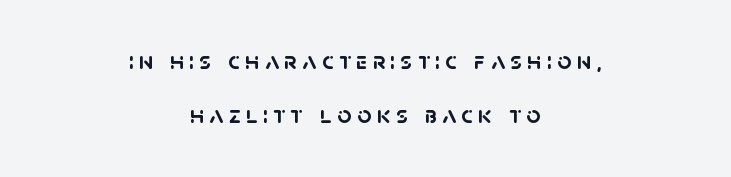
The image shows 25 px bold type; set centered, loose line spacing (2.16x), unusually wide letter spacing (+0.21 em), not underlined.
